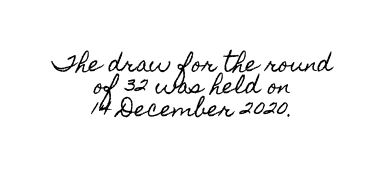
The image shows 21 px text type; set centered, tight line spacing (1.07x), normal letter spacing, not underlined.
